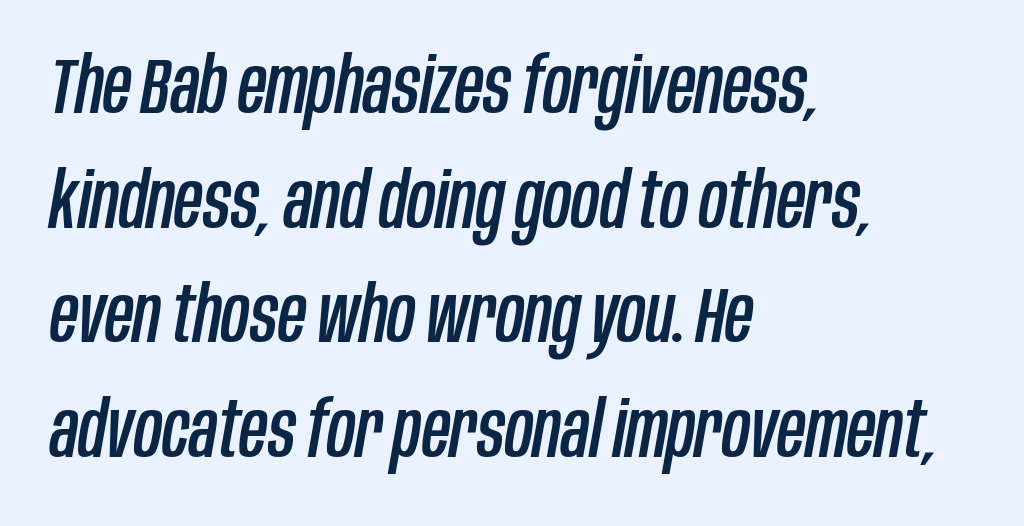
The image shows 78 px condensed type, italic (leaning right); set left-aligned, normal line spacing (1.47x), normal letter spacing, not underlined; low stroke contrast and a large x-height.
